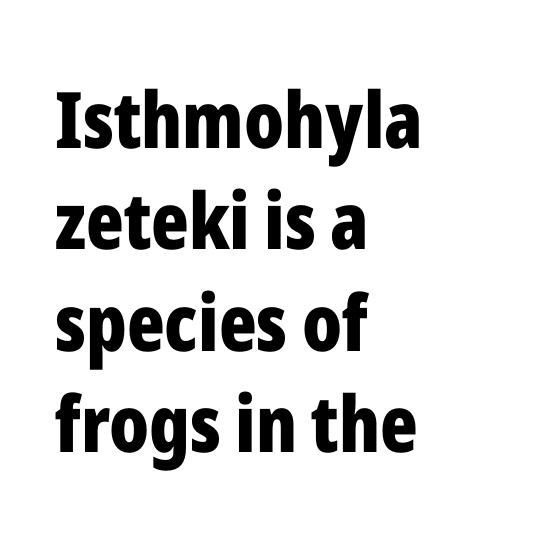
Q: Is the text bold? A: Yes.
Q: Is the text italic (slanted)? A: No, it is upright.
Q: Is the typeface a serif or a sans-serif typeface? A: Sans-serif.
Q: Is the text underlined? A: No.
Q: How is the paragraph aligned? A: Left-aligned.
Q: Is the spacing between letters normal or unusually wide? A: Normal.
Q: Is the spacing between lines tight, normal or loose? A: Normal.
Q: Width (condensed, normal, or wide)? A: Condensed.
Q: Stroke contrast? A: Low.
Q: x-height? A: Medium.
Q: Monospaced? A: No.
